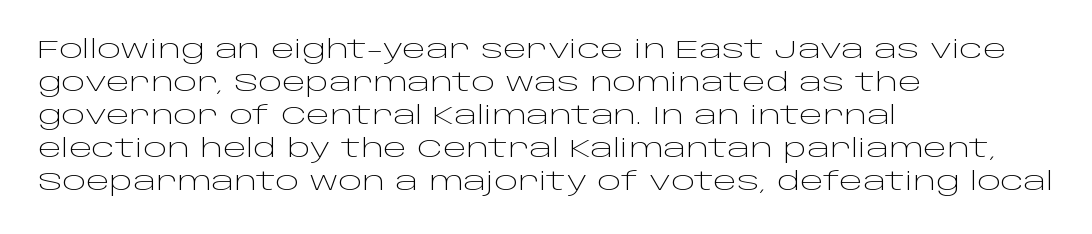
{"italic": "no", "bold": "no", "underline": "no", "align": "left", "line_spacing": "normal", "line_spacing_ratio": 1.32, "letter_spacing": "normal", "letter_spacing_em": 0.0, "glyph_px": 25}
